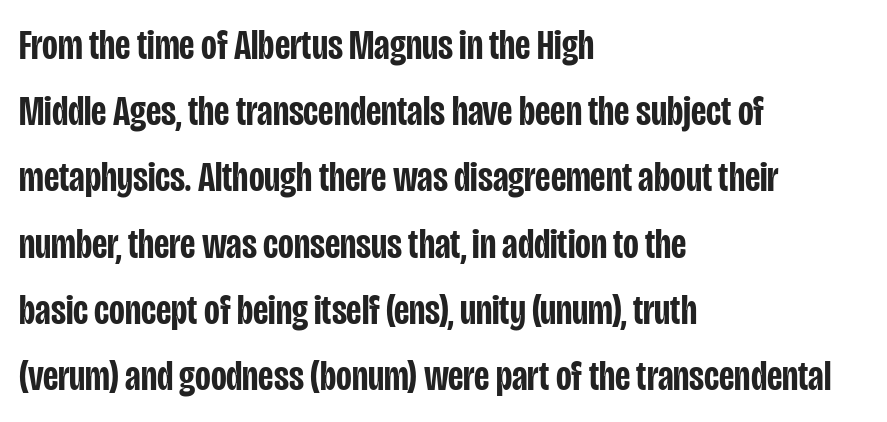
The image shows 43 px semibold, condensed sans-serif type, upright; set left-aligned, normal line spacing (1.54x), normal letter spacing, not underlined; low stroke contrast and a large x-height.
